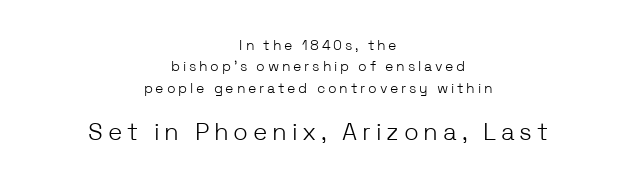
{"italic": "no", "bold": "no", "underline": "no", "align": "center", "line_spacing": "normal", "line_spacing_ratio": 1.53, "letter_spacing": "wide", "letter_spacing_em": 0.2, "larger_block": "second", "size_ratio": 1.71, "glyph_px": 24}
